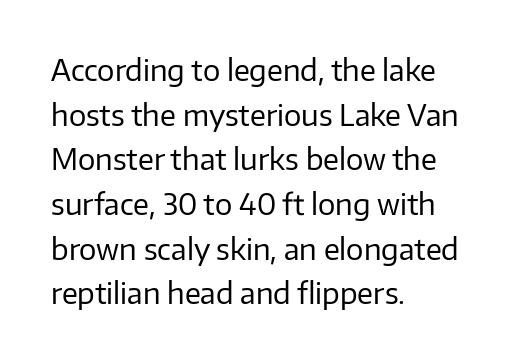
You could not count columns in this text — the font is proportionally spaced. The space directly below the letters is spotless. Compared with a centered layout, this one pins lines to the left instead. The font family rendered here belongs to the sans-serif group.
